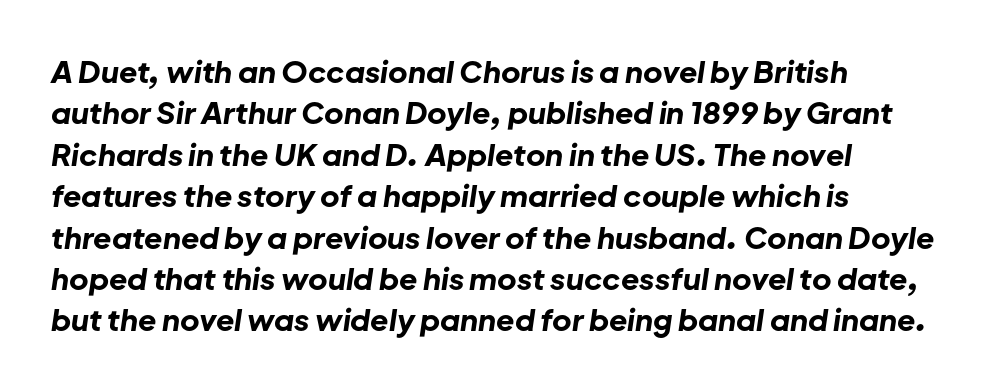
{"italic": "yes", "lean": "right", "slant_degrees": 8, "bold": "yes", "weight": "bold", "width": "normal", "stroke_contrast": "low", "x_height": "medium", "monospaced": "no", "underline": "no", "align": "left", "line_spacing": "normal", "line_spacing_ratio": 1.38, "letter_spacing": "normal", "letter_spacing_em": 0.0, "glyph_px": 30}
